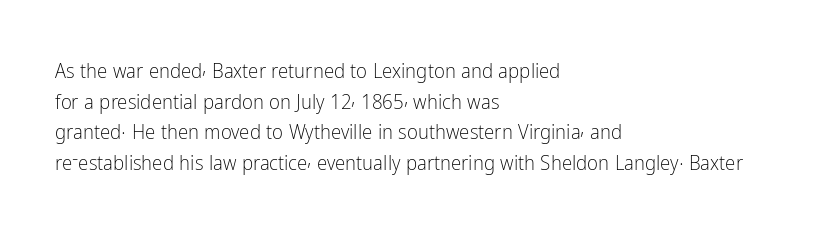
Q: Is the text bold? A: No.
Q: Is the text italic (slanted)? A: No, it is upright.
Q: Is the text underlined? A: No.
Q: How is the paragraph aligned? A: Left-aligned.
Q: Is the spacing between letters normal or unusually wide? A: Normal.
Q: Is the spacing between lines tight, normal or loose? A: Normal.
